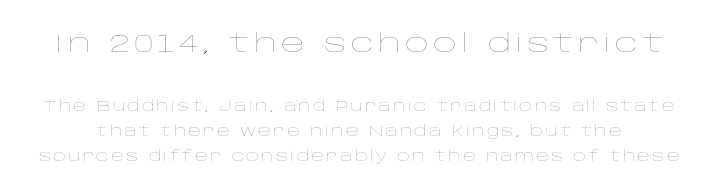
Q: Is the text bold? A: No.
Q: Is the text italic (slanted)? A: No, it is upright.
Q: Is the text underlined? A: No.
Q: Which block of text is set in a larger size, the first (top) or the second (bottom)? A: The first (top) one.
